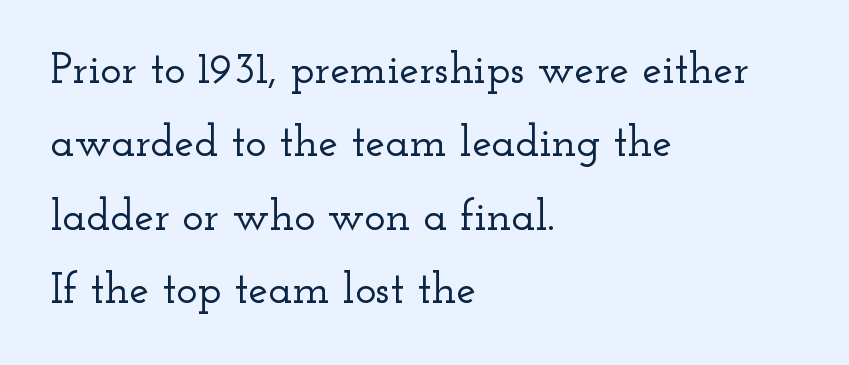
The image shows 44 px wide serif type, upright; set left-aligned, normal line spacing (1.67x), normal letter spacing, not underlined; low stroke contrast and a small x-height.
